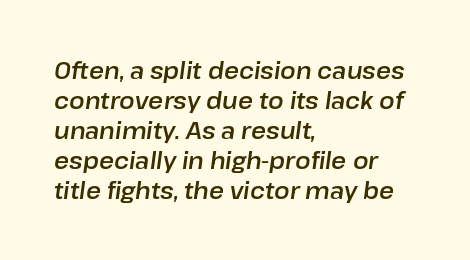
Q: Is the text italic (slanted)? A: Yes, it leans right by about 8 degrees.
Q: Is the text underlined? A: No.
Q: How is the paragraph aligned? A: Left-aligned.
Q: Is the spacing between letters normal or unusually wide? A: Normal.
Q: Is the spacing between lines tight, normal or loose? A: Normal.
